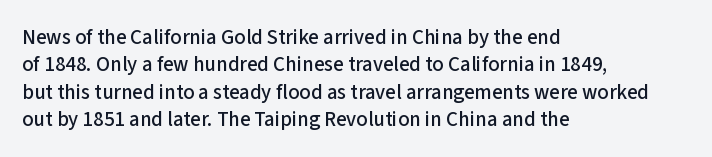
The image shows 21 px text type, upright; set left-aligned, normal line spacing (1.3x), normal letter spacing, not underlined.
